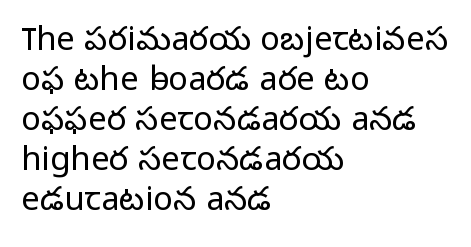
The image shows 33 px light sans-serif type, upright; set left-aligned, line spacing 1.21x, normal letter spacing, not underlined; low stroke contrast and a medium x-height.
